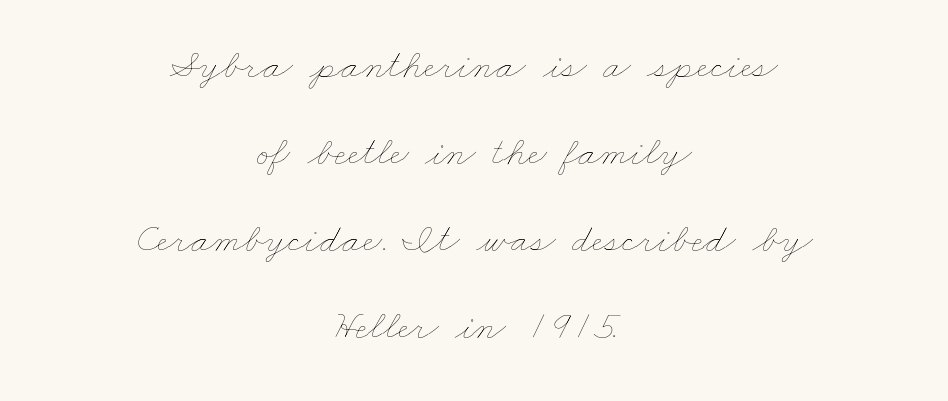
{"bold": "no", "weight": "thin", "width": "wide", "stroke_contrast": "low", "x_height": "small", "monospaced": "no", "underline": "no", "align": "center", "line_spacing": "loose", "line_spacing_ratio": 2.12, "letter_spacing": "normal", "letter_spacing_em": 0.0, "glyph_px": 41}
